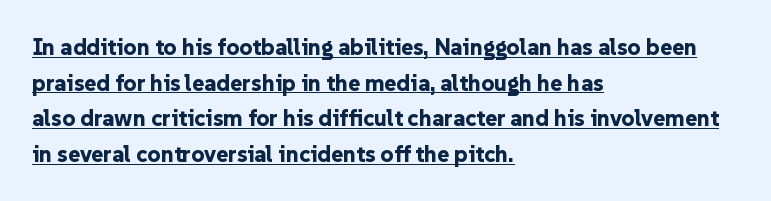
{"italic": "no", "bold": "yes", "underline": "yes", "align": "left", "line_spacing": "normal", "line_spacing_ratio": 1.55, "letter_spacing": "normal", "letter_spacing_em": 0.0, "glyph_px": 23}
